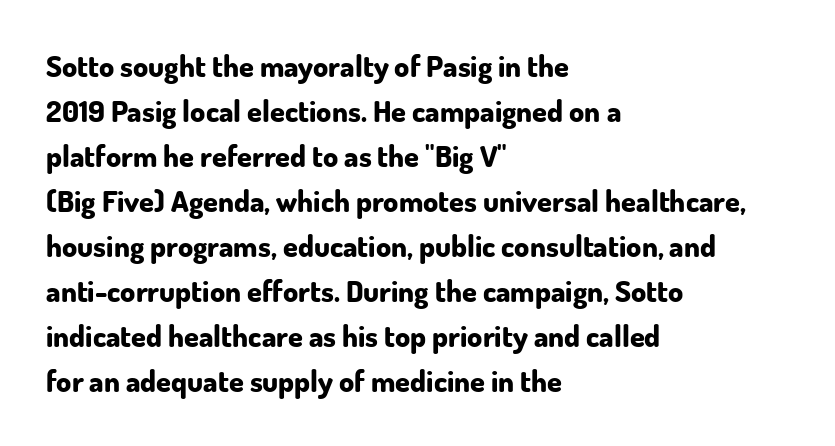
Varying glyph widths throughout — classic text-font behaviour. Honestly, there is no underline to notice here at all. Notice how descenders clear the ascenders below comfortably — that's standard leading. The font family rendered here belongs to the sans-serif group. This is the regular roman posture of the typeface.
